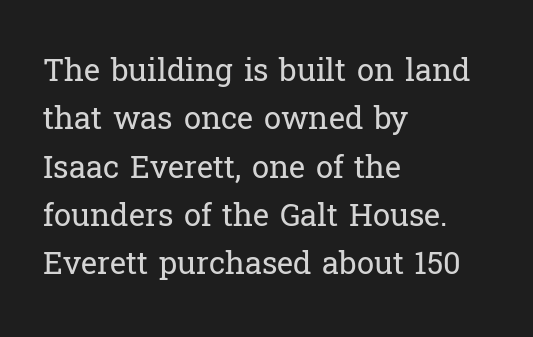
The image shows 31 px regular-weight serif type, upright; set left-aligned, normal line spacing (1.56x), normal letter spacing, not underlined; low stroke contrast and a medium x-height.
